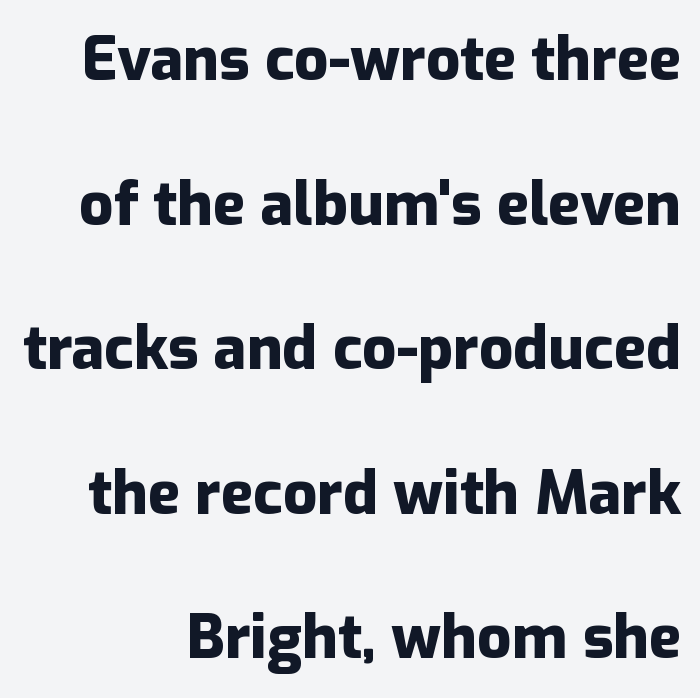
Q: Is the text bold? A: Yes.
Q: Is the text italic (slanted)? A: No, it is upright.
Q: Is the typeface a serif or a sans-serif typeface? A: Sans-serif.
Q: Is the text underlined? A: No.
Q: Is the spacing between letters normal or unusually wide? A: Normal.
Q: Is the spacing between lines tight, normal or loose? A: Loose.
Q: Width (condensed, normal, or wide)? A: Normal.
Q: Stroke contrast? A: Low.
Q: x-height? A: Medium.
Q: Monospaced? A: No.
